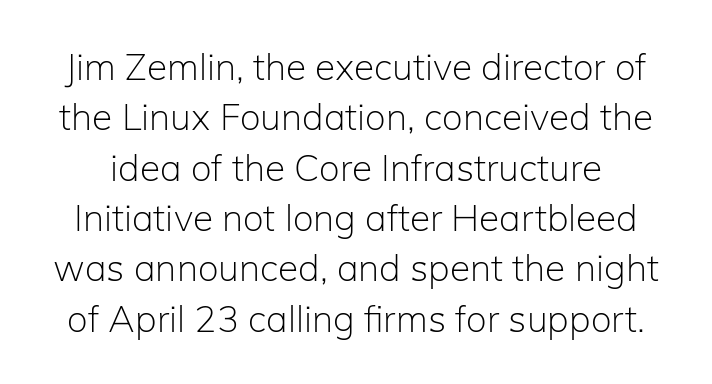
{"serif": "no", "italic": "no", "bold": "no", "weight": "light", "width": "normal", "stroke_contrast": "low", "x_height": "medium", "monospaced": "no", "underline": "no", "line_spacing": "normal", "line_spacing_ratio": 1.36, "letter_spacing": "normal", "letter_spacing_em": 0.0, "glyph_px": 37}
